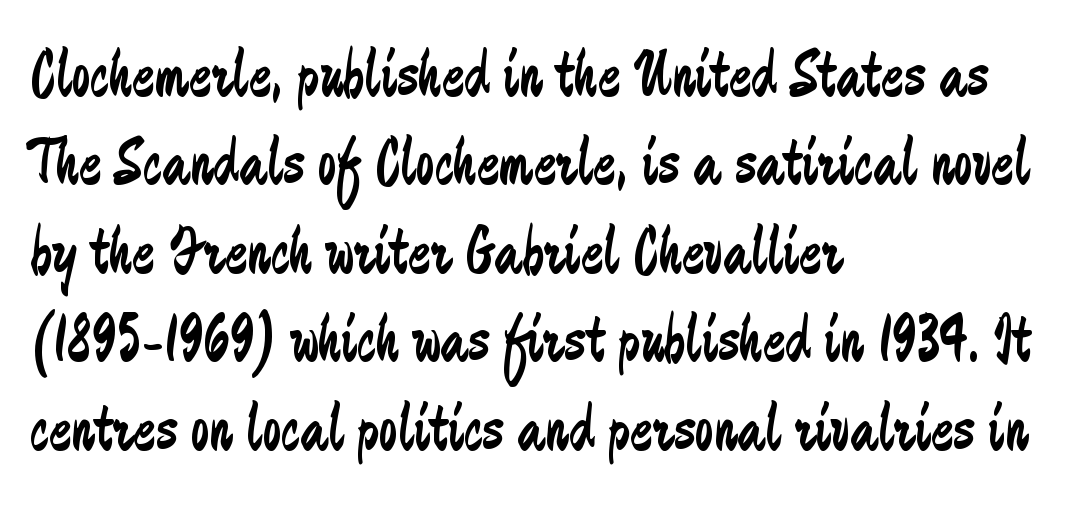
Is this a fixed-width face? No — the glyphs have proportional, varying widths. Font category for this specimen: sans-serif. Tracking value appears to be zero — textbook default spacing. The space between consecutive lines is moderate.
